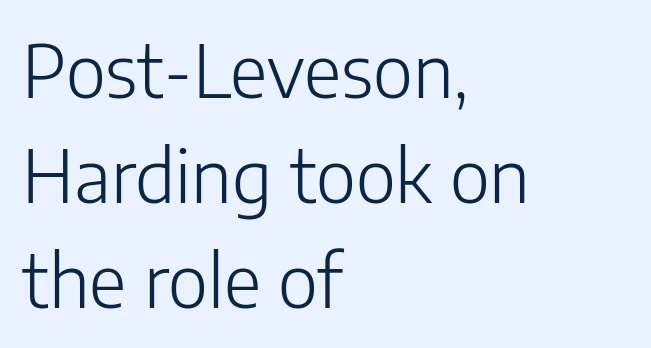
Each letter keeps its own natural width here, so spacing adapts to shape. You can tell it's not italic because the verticals are truly vertical. Summary of weight: not heavy and not bold. Interline gaps are of average width in this sample. Anything drawn beneath the words? Only blank space. Type style note: lacks serifs.
